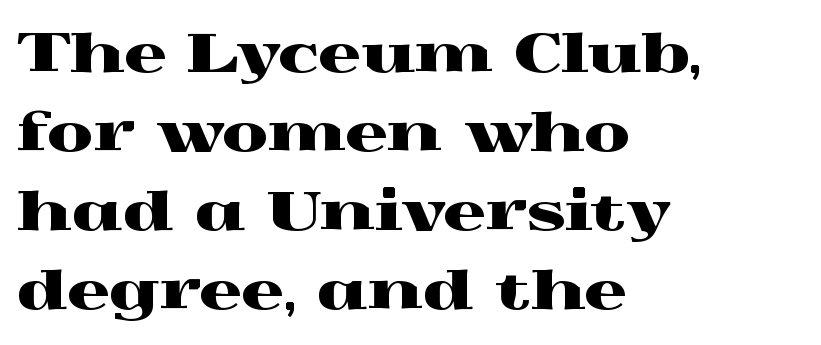
{"serif": "yes", "italic": "no", "width": "wide", "x_height": "medium", "monospaced": "no", "underline": "no", "align": "left", "line_spacing": "normal", "line_spacing_ratio": 1.49, "letter_spacing": "normal", "letter_spacing_em": 0.0, "glyph_px": 53}
